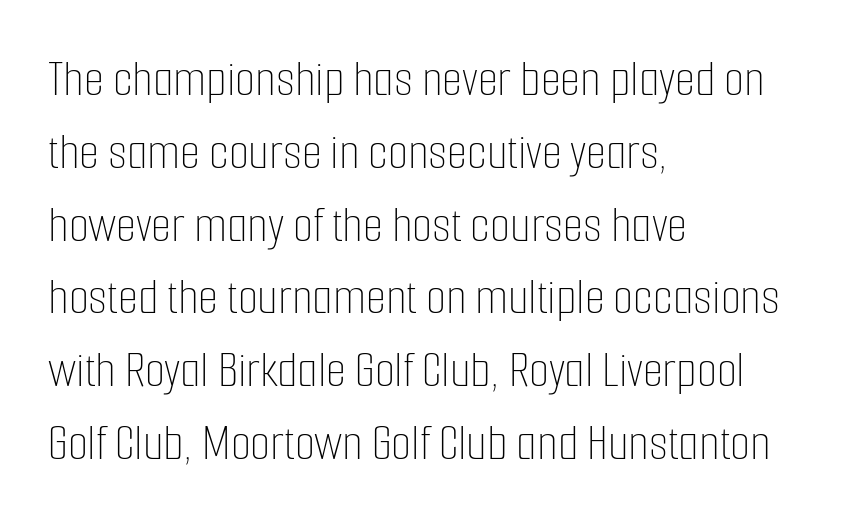
The image shows 52 px thin, condensed type, upright; set left-aligned, normal line spacing (1.4x), normal letter spacing, not underlined; low stroke contrast and a medium x-height.
